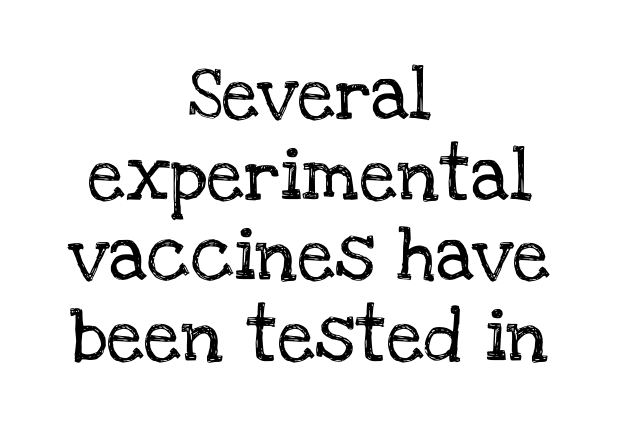
Q: Is the text italic (slanted)? A: No, it is upright.
Q: Is the typeface a serif or a sans-serif typeface? A: Serif.
Q: Is the text underlined? A: No.
Q: How is the paragraph aligned? A: Centered.
Q: Is the spacing between letters normal or unusually wide? A: Normal.
Q: Is the spacing between lines tight, normal or loose? A: Normal.
Q: Width (condensed, normal, or wide)? A: Normal.
Q: Stroke contrast? A: Low.
Q: x-height? A: Large.
Q: Monospaced? A: No.
